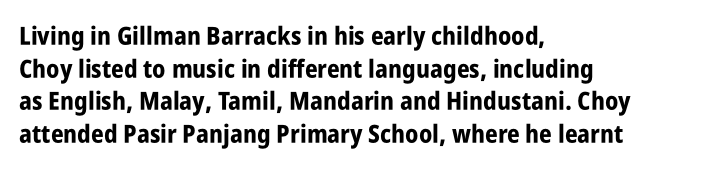
Q: Is the text bold? A: Yes.
Q: Is the text italic (slanted)? A: No, it is upright.
Q: Is the text underlined? A: No.
Q: How is the paragraph aligned? A: Left-aligned.
Q: Is the spacing between letters normal or unusually wide? A: Normal.
Q: Is the spacing between lines tight, normal or loose? A: Normal.
